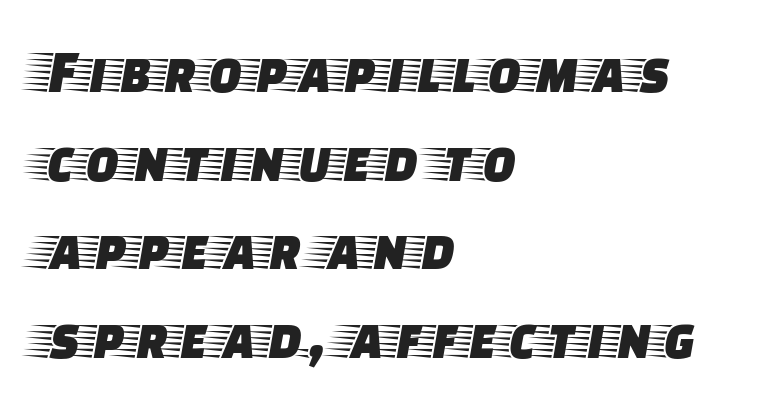
Q: Is the text italic (slanted)? A: Yes.
Q: Is the typeface a serif or a sans-serif typeface? A: Serif.
Q: Is the text underlined? A: No.
Q: How is the paragraph aligned? A: Left-aligned.
Q: Is the spacing between letters normal or unusually wide? A: Normal.
Q: Is the spacing between lines tight, normal or loose? A: Normal.
Q: Width (condensed, normal, or wide)? A: Wide.
Q: Stroke contrast? A: Low.
Q: x-height? A: Large.
Q: Monospaced? A: No.
